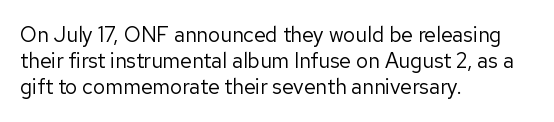
The image shows 21 px text type, upright; set left-aligned, normal line spacing (1.25x), normal letter spacing, not underlined.
